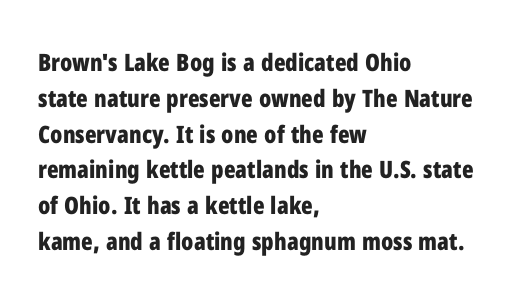
The image shows 24 px bold type, upright; set left-aligned, normal line spacing (1.49x), normal letter spacing, not underlined.
